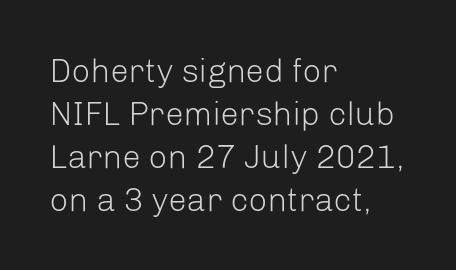
{"serif": "no", "italic": "no", "bold": "no", "weight": "light", "width": "normal", "stroke_contrast": "low", "x_height": "medium", "monospaced": "no", "underline": "no", "align": "left", "line_spacing": "normal", "line_spacing_ratio": 1.3, "letter_spacing": "normal", "letter_spacing_em": 0.0, "glyph_px": 33}
